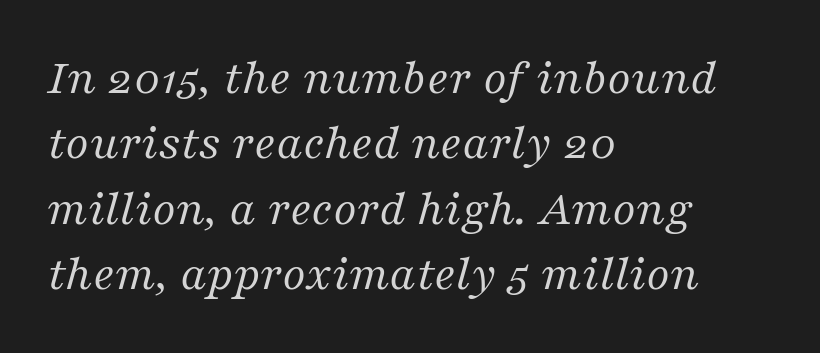
Q: Is the text bold? A: No.
Q: Is the text italic (slanted)? A: Yes, it leans right by about 16 degrees.
Q: Is the typeface a serif or a sans-serif typeface? A: Serif.
Q: Is the text underlined? A: No.
Q: How is the paragraph aligned? A: Left-aligned.
Q: Is the spacing between letters normal or unusually wide? A: Normal.
Q: Is the spacing between lines tight, normal or loose? A: Normal.
Q: Width (condensed, normal, or wide)? A: Normal.
Q: Stroke contrast? A: Medium.
Q: x-height? A: Medium.
Q: Monospaced? A: No.
